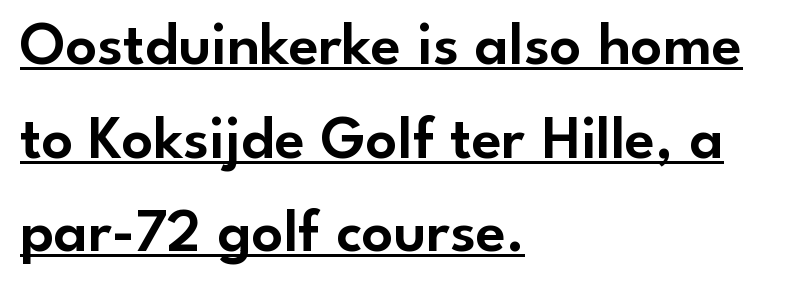
The image shows 62 px sans-serif type, upright; set left-aligned, normal line spacing (1.51x), normal letter spacing, underlined; low stroke contrast and a small x-height.
